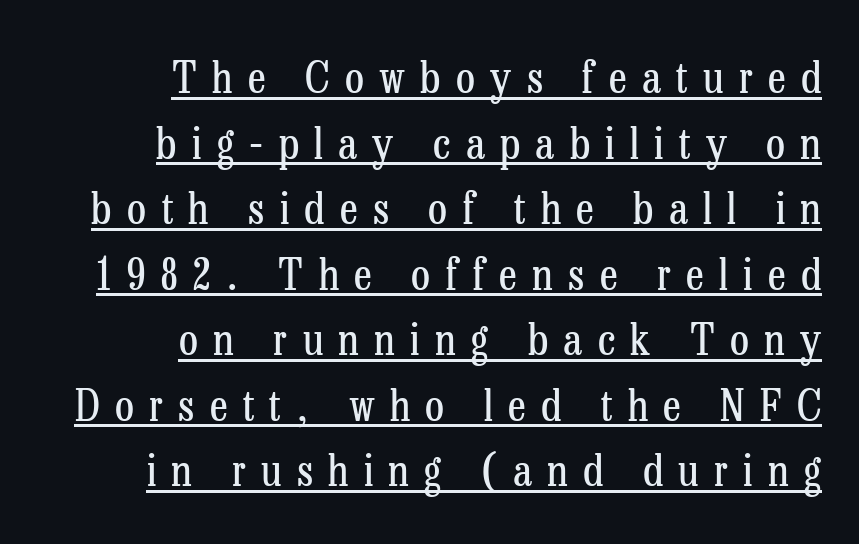
The image shows 44 px regular-weight, condensed serif type, upright; set right-aligned, normal line spacing (1.49x), unusually wide letter spacing (+0.35 em), underlined; low stroke contrast and a medium x-height.
